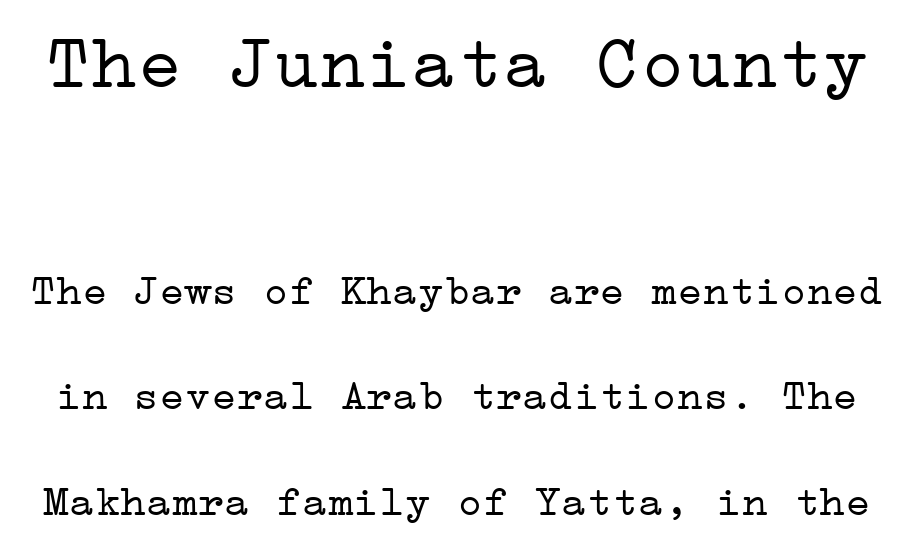
This sample trades compactness for vertical openness between lines. Block one is the big one; block two sits smaller underneath. The letters look calm and open, with moderate or lighter stems. The designer went with a serif here, giving each stem small feet. The lettering stays uniformly vertical, giving the passage a roman look.
